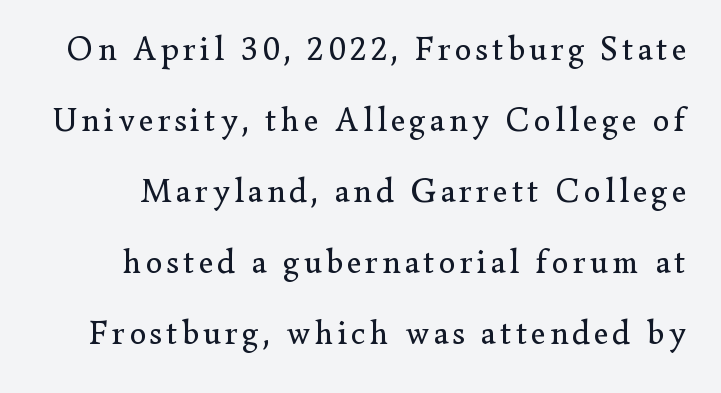
{"serif": "yes", "italic": "no", "bold": "no", "weight": "regular", "width": "normal", "stroke_contrast": "low", "x_height": "small", "monospaced": "no", "underline": "no", "line_spacing": "loose", "line_spacing_ratio": 2.09, "glyph_px": 34}
